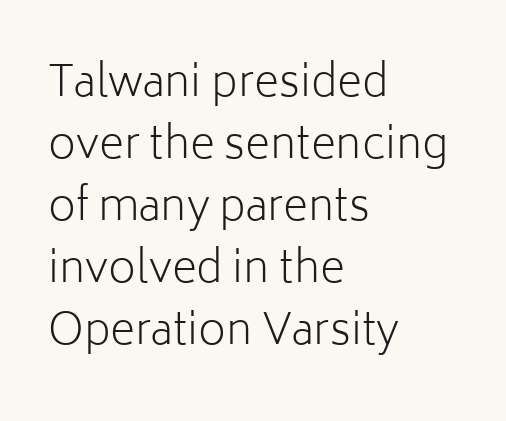
{"serif": "no", "italic": "no", "bold": "no", "weight": "light", "width": "normal", "stroke_contrast": "low", "x_height": "medium", "monospaced": "no", "underline": "no", "align": "left", "line_spacing": "normal", "line_spacing_ratio": 1.44, "letter_spacing": "normal", "letter_spacing_em": 0.0, "glyph_px": 43}
